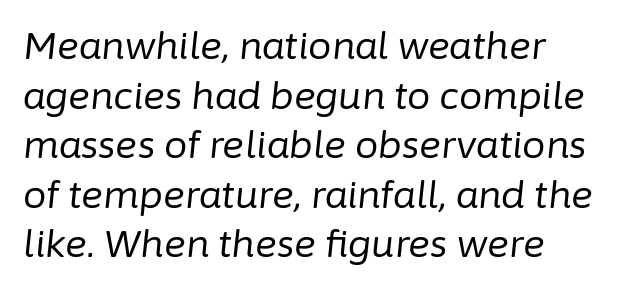
Q: Is the text bold? A: No.
Q: Is the text italic (slanted)? A: Yes, it leans right by about 6 degrees.
Q: Is the text underlined? A: No.
Q: How is the paragraph aligned? A: Left-aligned.
Q: Is the spacing between letters normal or unusually wide? A: Normal.
Q: Is the spacing between lines tight, normal or loose? A: Normal.
Q: Width (condensed, normal, or wide)? A: Normal.
Q: Stroke contrast? A: Low.
Q: x-height? A: Medium.
Q: Monospaced? A: No.
